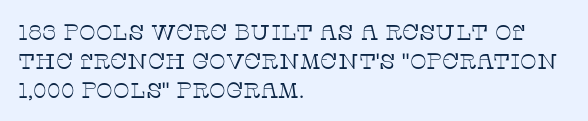
No extra ink here — the face is not bold. The ragged edge is on the right, which tells us the setting is flush left. Decoration check: the copy has no underline. Between one letter and the next there's only the usual sliver of space. No italicization has been applied; the sample stays upright. Successive baselines arrive at the customary interval.
